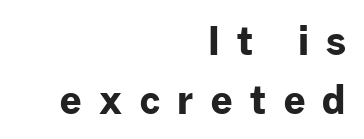
{"serif": "no", "italic": "no", "bold": "yes", "weight": "bold", "width": "normal", "stroke_contrast": "low", "x_height": "medium", "monospaced": "no", "underline": "no", "align": "right", "line_spacing": "normal", "line_spacing_ratio": 1.54, "letter_spacing": "wide", "letter_spacing_em": 0.46, "glyph_px": 38}
